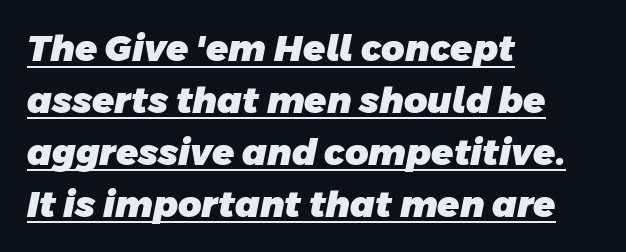
{"serif": "no", "bold": "yes", "weight": "heavy", "width": "normal", "stroke_contrast": "low", "x_height": "large", "monospaced": "no", "underline": "yes", "align": "left", "line_spacing": "normal", "line_spacing_ratio": 1.44, "letter_spacing": "normal", "letter_spacing_em": 0.0, "glyph_px": 36}
